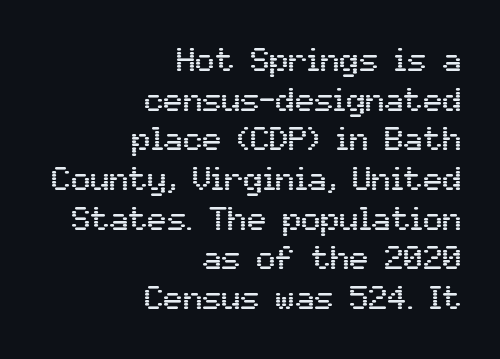
{"serif": "no", "italic": "no", "width": "normal", "stroke_contrast": "medium", "x_height": "medium", "monospaced": "no", "underline": "no", "align": "right", "line_spacing_ratio": 1.24, "letter_spacing": "normal", "letter_spacing_em": 0.0, "glyph_px": 32}
